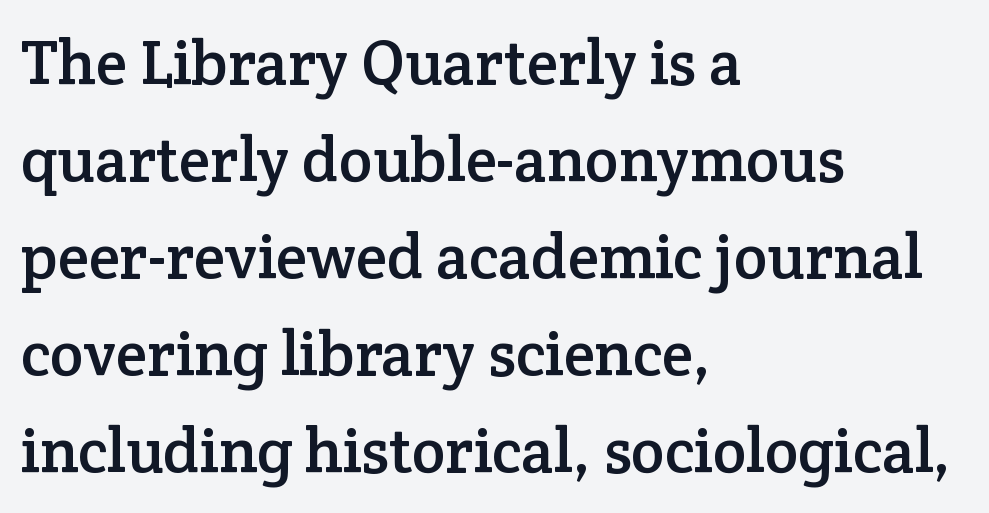
The image shows 63 px serif type, upright; set left-aligned, normal line spacing (1.54x), normal letter spacing, not underlined; low stroke contrast and a medium x-height.
